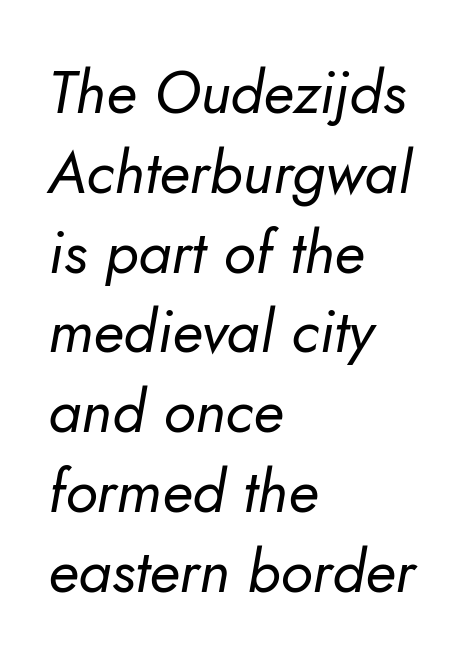
The image shows 60 px regular-weight type, italic (leaning right); set left-aligned, normal line spacing (1.33x), normal letter spacing, not underlined; low stroke contrast and a small x-height.
